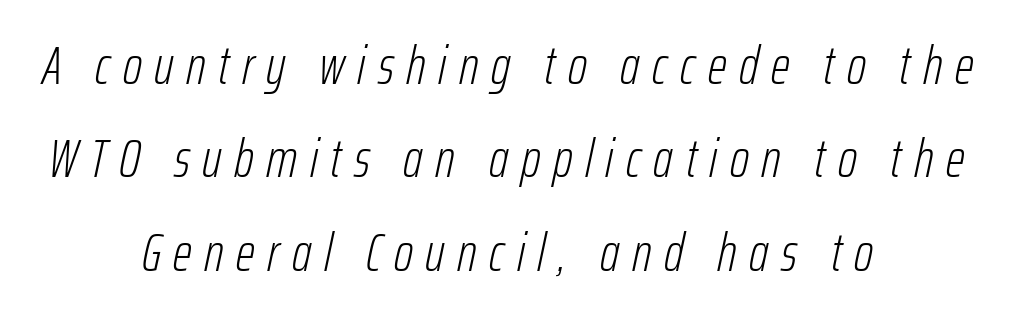
These glyphs show unthickened strokes, regular width or finer. Looks like regular typesetting: each glyph gets only the width it needs. Between one letter and the next there's a generous, obvious gap. Does the copy run flush right? No — it is centered line by line. There's an unmistakable incline to the writing here. The specimen omits any rule beneath the text block's lines.
